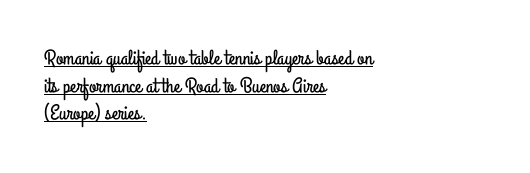
Q: Is the text italic (slanted)? A: No, it is upright.
Q: Is the text underlined? A: Yes.
Q: How is the paragraph aligned? A: Left-aligned.
Q: Is the spacing between letters normal or unusually wide? A: Normal.
Q: Is the spacing between lines tight, normal or loose? A: Normal.
